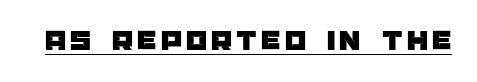
{"serif": "no", "italic": "no", "width": "normal", "stroke_contrast": "low", "x_height": "large", "monospaced": "no", "underline": "yes", "glyph_px": 30}
